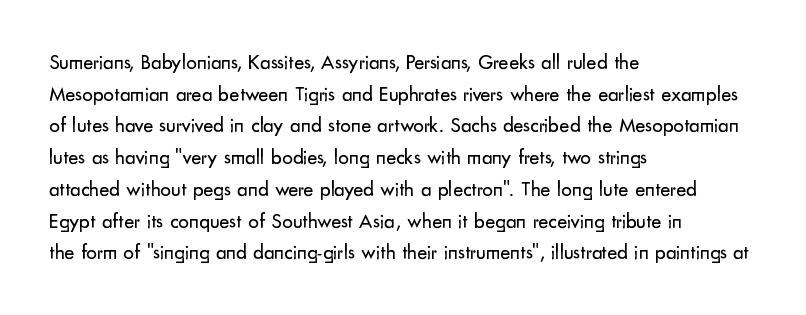
Q: Is the text bold? A: No.
Q: Is the text italic (slanted)? A: No, it is upright.
Q: Is the text underlined? A: No.
Q: How is the paragraph aligned? A: Left-aligned.
Q: Is the spacing between letters normal or unusually wide? A: Normal.
Q: Is the spacing between lines tight, normal or loose? A: Normal.
